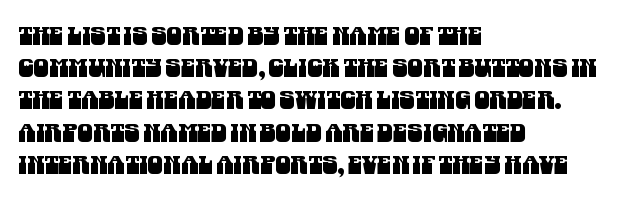
The image shows 25 px text type; set left-aligned, normal line spacing (1.29x), normal letter spacing, not underlined.
